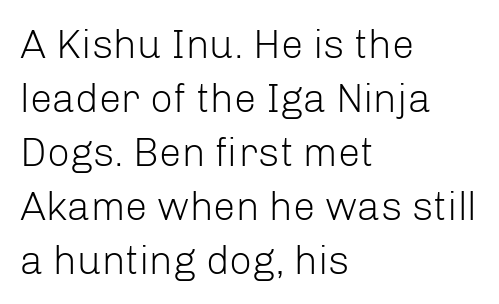
Q: Is the text bold? A: No.
Q: Is the text italic (slanted)? A: No, it is upright.
Q: Is the typeface a serif or a sans-serif typeface? A: Sans-serif.
Q: Is the text underlined? A: No.
Q: How is the paragraph aligned? A: Left-aligned.
Q: Is the spacing between letters normal or unusually wide? A: Normal.
Q: Is the spacing between lines tight, normal or loose? A: Normal.
Q: Width (condensed, normal, or wide)? A: Normal.
Q: Stroke contrast? A: Low.
Q: x-height? A: Medium.
Q: Monospaced? A: No.
